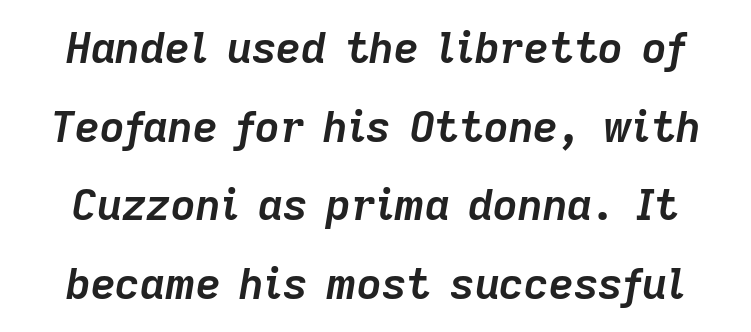
Q: Is the text bold? A: Yes.
Q: Is the text italic (slanted)? A: Yes, it leans right by about 9 degrees.
Q: Is the text underlined? A: No.
Q: Is the spacing between letters normal or unusually wide? A: Normal.
Q: Width (condensed, normal, or wide)? A: Normal.
Q: Stroke contrast? A: Low.
Q: x-height? A: Medium.
Q: Monospaced? A: No.
